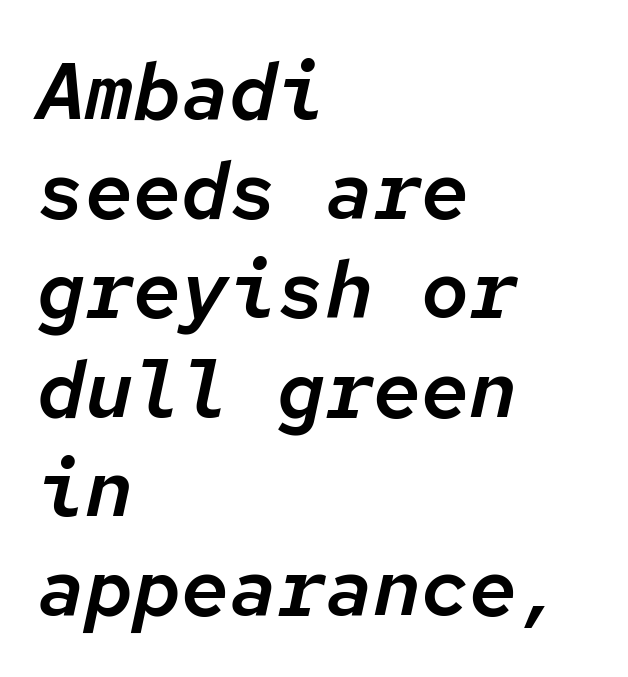
{"italic": "yes", "lean": "right", "slant_degrees": 12, "width": "normal", "stroke_contrast": "low", "x_height": "medium", "monospaced": "yes", "underline": "no", "align": "left", "line_spacing_ratio": 1.24, "letter_spacing": "normal", "letter_spacing_em": 0.0, "glyph_px": 80}
